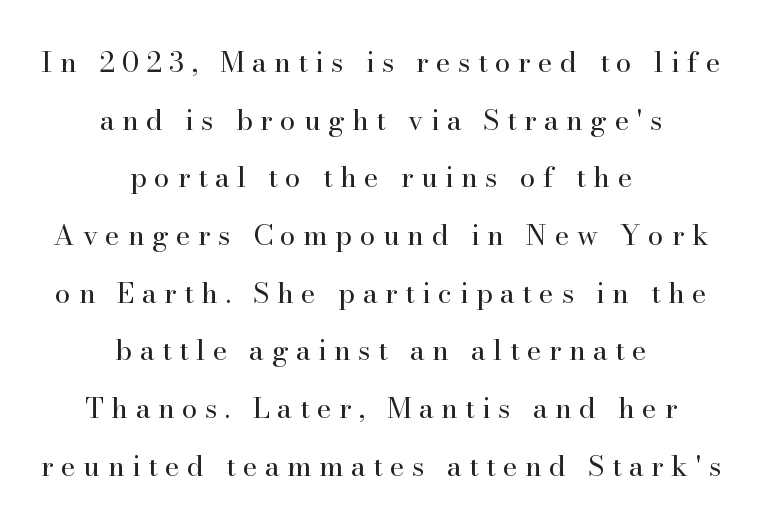
{"serif": "yes", "italic": "no", "bold": "no", "weight": "regular", "width": "normal", "stroke_contrast": "high", "x_height": "small", "monospaced": "no", "underline": "no", "align": "center", "line_spacing": "loose", "line_spacing_ratio": 2.06, "letter_spacing": "wide", "letter_spacing_em": 0.27, "glyph_px": 28}
